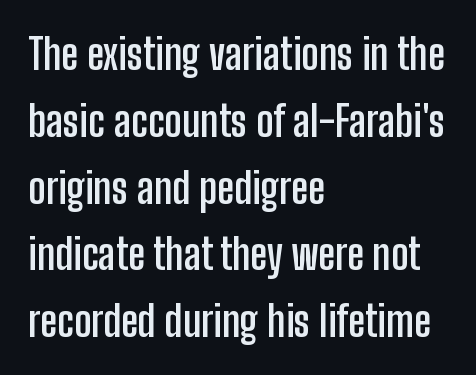
The image shows 42 px semibold, condensed sans-serif type, upright; set left-aligned, normal line spacing (1.59x), normal letter spacing, not underlined; low stroke contrast and a medium x-height.
